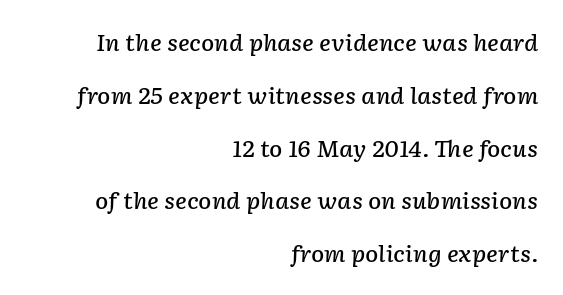
The image shows 22 px text type, italic (leaning right); set right-aligned, loose line spacing (2.4x), normal letter spacing, not underlined.
